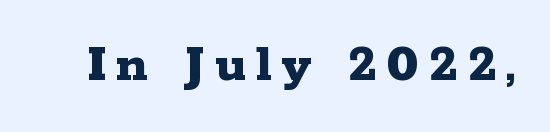
{"serif": "yes", "italic": "no", "bold": "yes", "weight": "bold", "width": "wide", "stroke_contrast": "low", "x_height": "medium", "monospaced": "no", "underline": "no", "glyph_px": 56}
